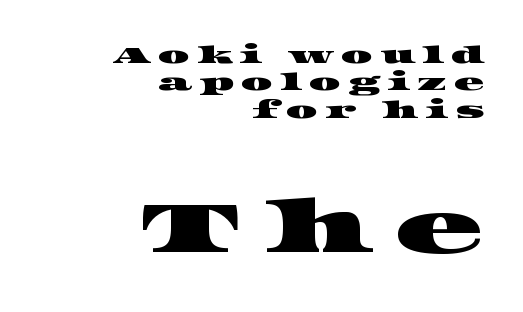
Does the leading feel generous? Not at all — it's pinched. Look at the bottom of the vertical strokes: they flare into serifs here. The type is letterspaced generously, with wide tracking. This sample has the flowing, uneven cadence of proportional lettering.
